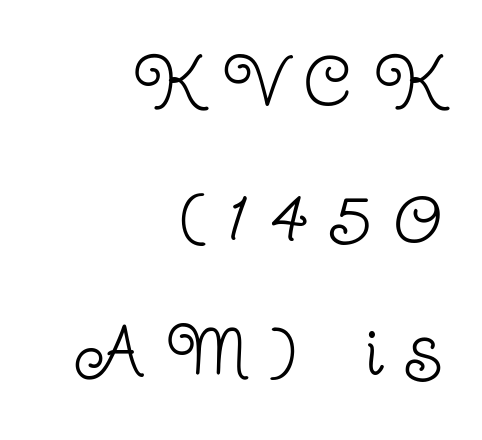
{"serif": "yes", "italic": "no", "bold": "no", "weight": "regular", "width": "condensed", "stroke_contrast": "low", "x_height": "medium", "monospaced": "no", "underline": "no", "align": "right", "line_spacing": "loose", "line_spacing_ratio": 1.95, "letter_spacing": "wide", "letter_spacing_em": 0.33, "glyph_px": 69}
